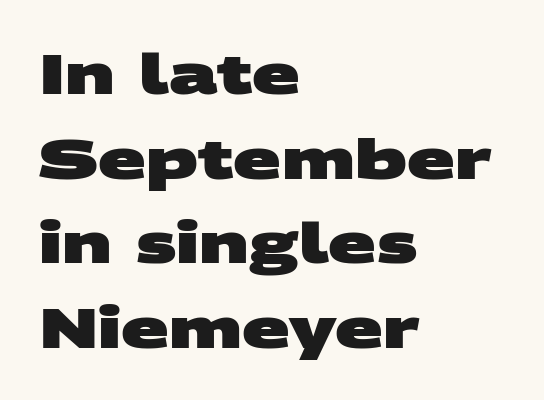
{"serif": "no", "bold": "yes", "weight": "heavy", "width": "wide", "stroke_contrast": "medium", "x_height": "large", "monospaced": "no", "underline": "no", "align": "left", "line_spacing": "normal", "line_spacing_ratio": 1.51, "letter_spacing": "normal", "letter_spacing_em": 0.0, "glyph_px": 56}
